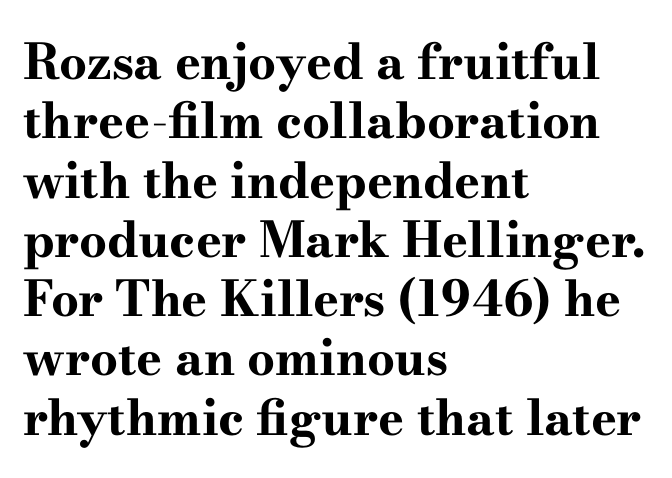
The image shows 49 px bold, wide serif type, upright; set left-aligned, line spacing 1.21x, normal letter spacing, not underlined; high stroke contrast and a small x-height.
